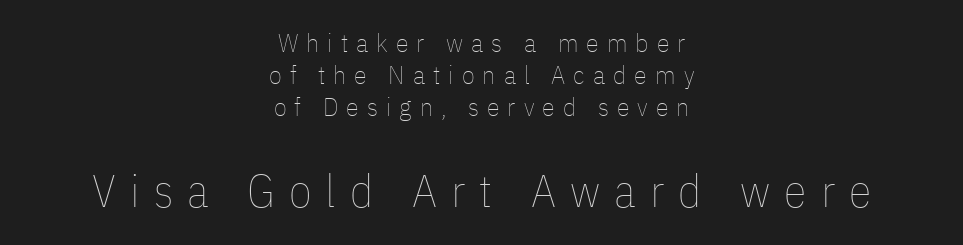
Q: Is the text bold? A: No.
Q: Is the text italic (slanted)? A: No, it is upright.
Q: Is the text underlined? A: No.
Q: How is the paragraph aligned? A: Centered.
Q: Is the spacing between letters normal or unusually wide? A: Unusually wide.
Q: Which block of text is set in a larger size, the first (top) or the second (bottom)? A: The second (bottom) one.
Q: Width (condensed, normal, or wide)? A: Condensed.
Q: Stroke contrast? A: Low.
Q: x-height? A: Medium.
Q: Monospaced? A: No.
